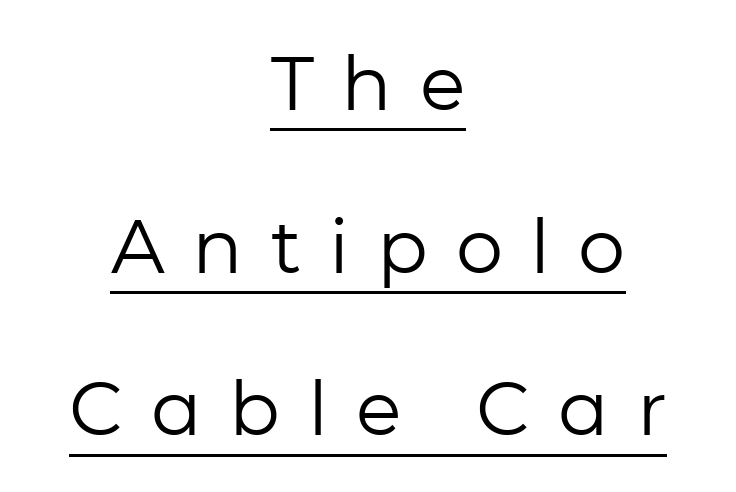
{"serif": "no", "italic": "no", "bold": "no", "weight": "regular", "width": "normal", "stroke_contrast": "low", "x_height": "medium", "monospaced": "no", "underline": "yes", "align": "center", "line_spacing": "loose", "line_spacing_ratio": 2.17, "letter_spacing": "wide", "letter_spacing_em": 0.37, "glyph_px": 75}
